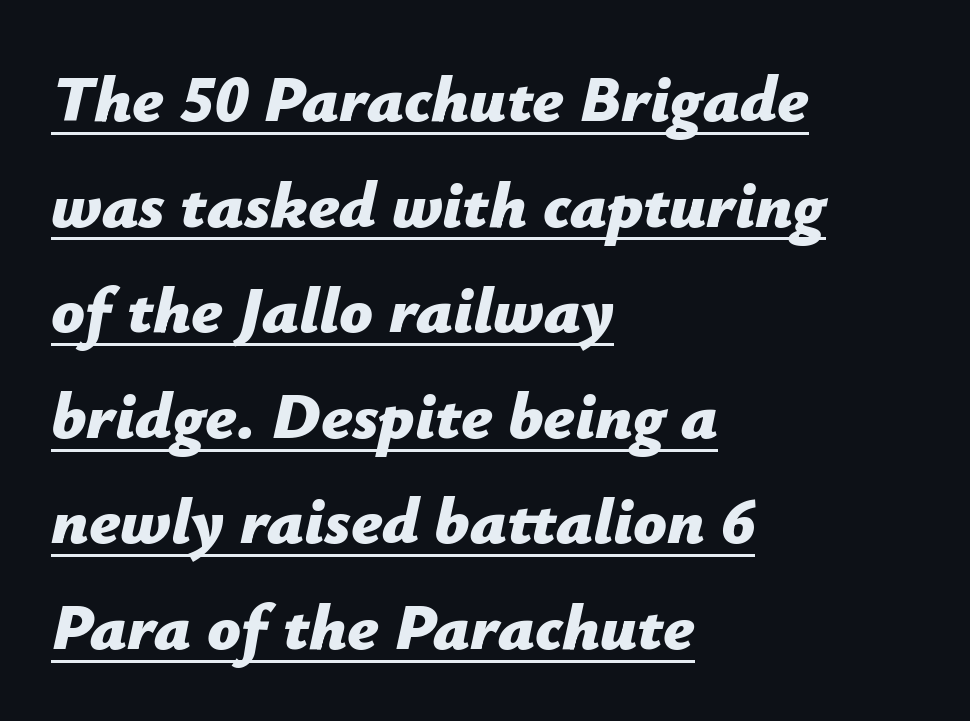
It's the slanting kind of type. The face used here is rendered with its standard letterfit. In terms of weight, the rendering is a true, heavy bold. Compared with a centered layout, this one pins lines to the left instead. The lines sit at an ordinary, default distance from one another.
